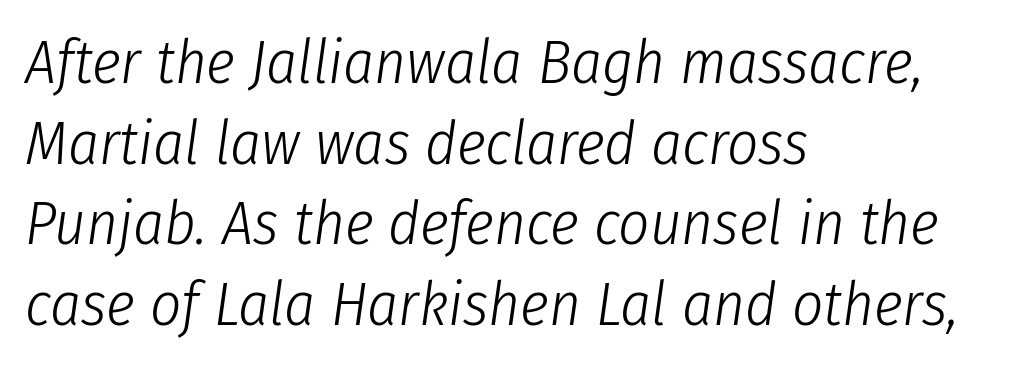
The image shows 61 px light, condensed type, italic (leaning right); set left-aligned, normal line spacing (1.32x), normal letter spacing, not underlined; low stroke contrast and a medium x-height.
